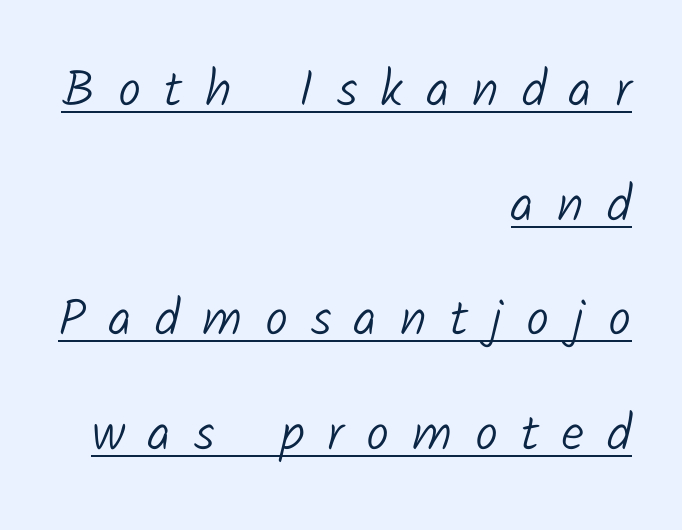
Q: Is the text bold? A: No.
Q: Is the typeface a serif or a sans-serif typeface? A: Sans-serif.
Q: Is the text underlined? A: Yes.
Q: How is the paragraph aligned? A: Right-aligned.
Q: Is the spacing between letters normal or unusually wide? A: Unusually wide.
Q: Is the spacing between lines tight, normal or loose? A: Loose.
Q: Width (condensed, normal, or wide)? A: Normal.
Q: Stroke contrast? A: Low.
Q: x-height? A: Medium.
Q: Monospaced? A: No.
